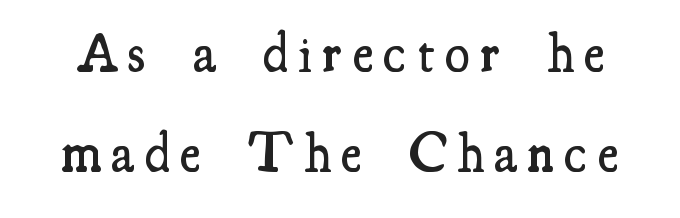
{"serif": "yes", "italic": "no", "bold": "semi", "weight": "semibold", "width": "condensed", "stroke_contrast": "medium", "x_height": "small", "monospaced": "no", "underline": "no", "line_spacing_ratio": 1.79, "glyph_px": 56}
